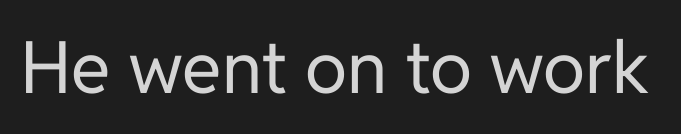
Q: Is the text bold? A: No.
Q: Is the text italic (slanted)? A: No, it is upright.
Q: Is the typeface a serif or a sans-serif typeface? A: Sans-serif.
Q: Is the text underlined? A: No.
Q: Is the spacing between letters normal or unusually wide? A: Normal.
Q: Width (condensed, normal, or wide)? A: Normal.
Q: Stroke contrast? A: Low.
Q: x-height? A: Medium.
Q: Monospaced? A: No.
